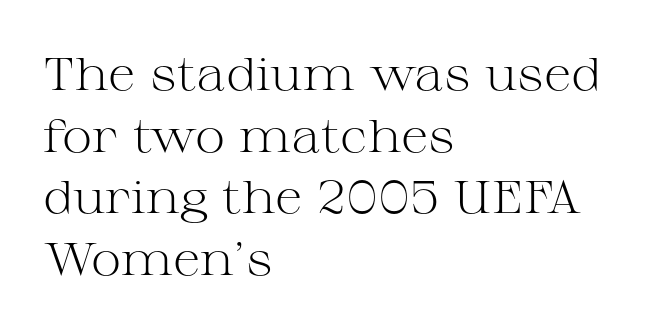
Q: Is the text bold? A: No.
Q: Is the text italic (slanted)? A: No, it is upright.
Q: Is the typeface a serif or a sans-serif typeface? A: Serif.
Q: Is the text underlined? A: No.
Q: How is the paragraph aligned? A: Left-aligned.
Q: Is the spacing between letters normal or unusually wide? A: Normal.
Q: Is the spacing between lines tight, normal or loose? A: Normal.
Q: Width (condensed, normal, or wide)? A: Wide.
Q: Stroke contrast? A: Medium.
Q: x-height? A: Medium.
Q: Monospaced? A: No.
